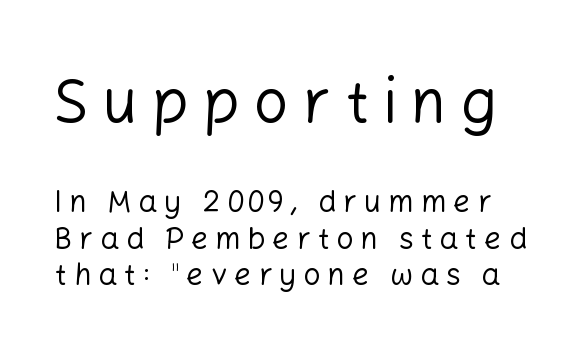
No feet cap the strokes, marking this as sans-serif type. The face used here is proportionally spaced, like ordinary book or web type. A student would notice the top passage is typeset larger than what follows. The strokes are not fattened; the text isn't bold.
